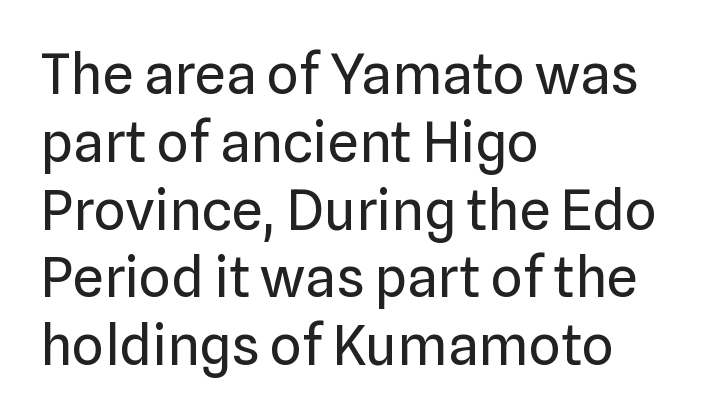
Q: Is the text bold? A: No.
Q: Is the text italic (slanted)? A: No, it is upright.
Q: Is the typeface a serif or a sans-serif typeface? A: Sans-serif.
Q: Is the text underlined? A: No.
Q: How is the paragraph aligned? A: Left-aligned.
Q: Is the spacing between letters normal or unusually wide? A: Normal.
Q: Width (condensed, normal, or wide)? A: Normal.
Q: Stroke contrast? A: Low.
Q: x-height? A: Medium.
Q: Monospaced? A: No.
